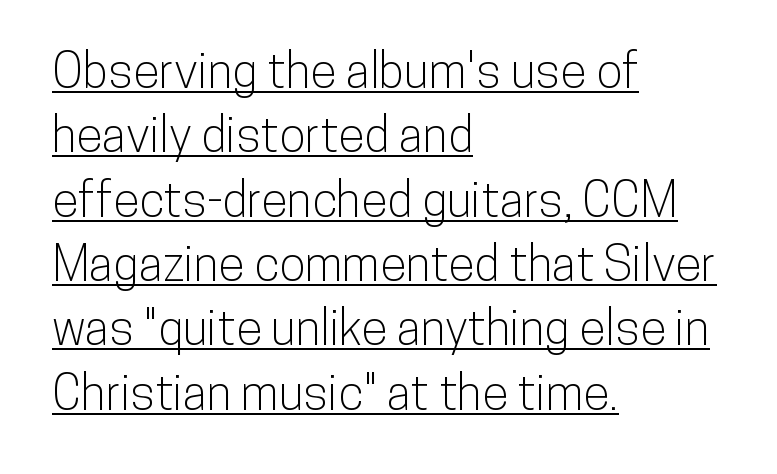
The image shows 48 px condensed sans-serif type, upright; set left-aligned, normal line spacing (1.34x), normal letter spacing, underlined; low stroke contrast and a medium x-height.
